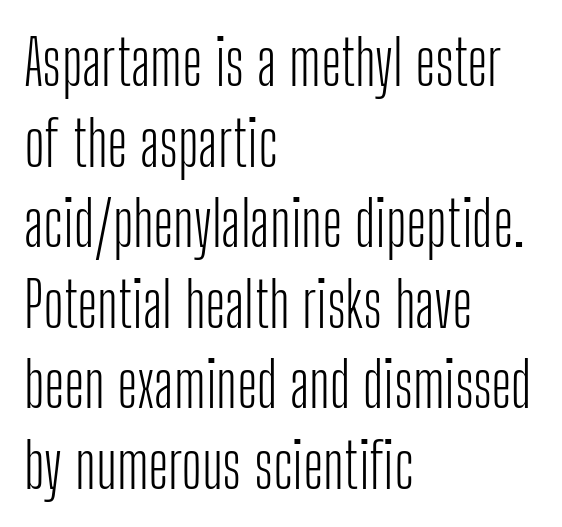
{"serif": "no", "italic": "no", "bold": "no", "weight": "light", "width": "condensed", "stroke_contrast": "low", "x_height": "medium", "monospaced": "no", "underline": "no", "align": "left", "line_spacing": "normal", "line_spacing_ratio": 1.3, "letter_spacing": "normal", "letter_spacing_em": 0.0, "glyph_px": 62}
